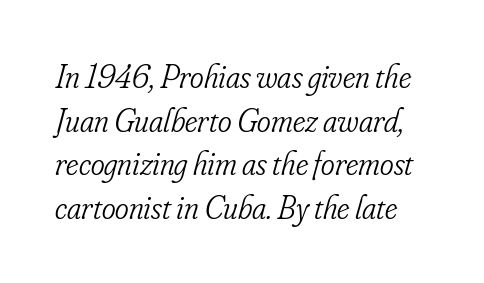
Q: Is the text bold? A: No.
Q: Is the text italic (slanted)? A: Yes, it leans right by about 16 degrees.
Q: Is the typeface a serif or a sans-serif typeface? A: Serif.
Q: Is the text underlined? A: No.
Q: Is the spacing between letters normal or unusually wide? A: Normal.
Q: Is the spacing between lines tight, normal or loose? A: Normal.
Q: Width (condensed, normal, or wide)? A: Condensed.
Q: Stroke contrast? A: Low.
Q: x-height? A: Small.
Q: Monospaced? A: No.
